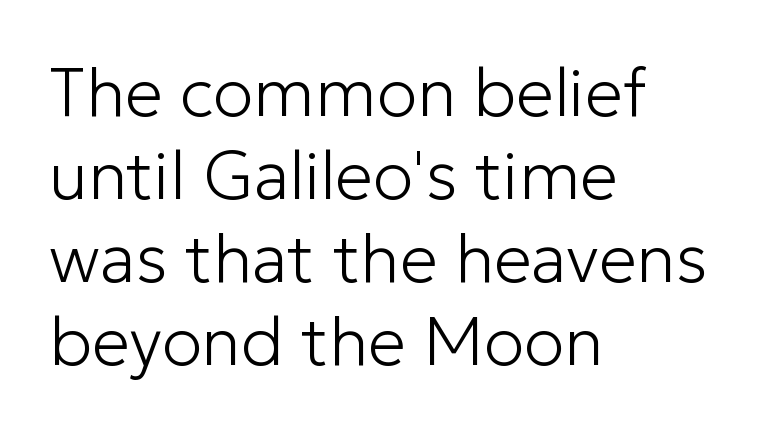
{"serif": "no", "italic": "no", "bold": "no", "weight": "light", "width": "normal", "stroke_contrast": "low", "x_height": "medium", "monospaced": "no", "underline": "no", "align": "left", "line_spacing_ratio": 1.22, "letter_spacing": "normal", "letter_spacing_em": 0.0, "glyph_px": 68}
